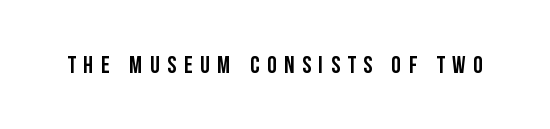
Q: Is the text italic (slanted)? A: No, it is upright.
Q: Is the text underlined? A: No.
Q: Is the spacing between letters normal or unusually wide? A: Unusually wide.
